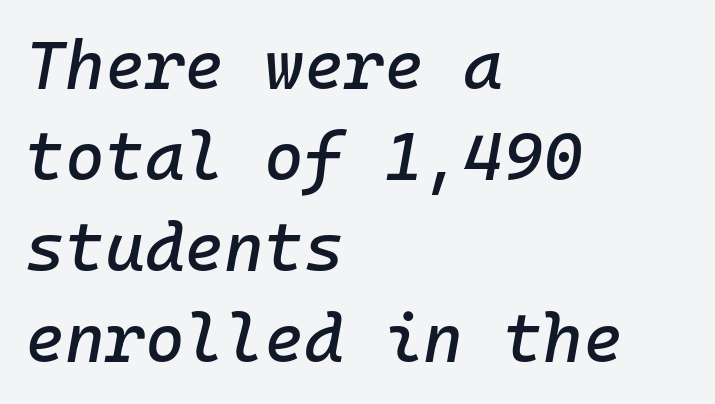
{"italic": "yes", "lean": "right", "slant_degrees": 10, "width": "normal", "stroke_contrast": "low", "x_height": "medium", "underline": "no", "align": "left", "line_spacing": "normal", "line_spacing_ratio": 1.34, "letter_spacing": "normal", "letter_spacing_em": 0.0, "glyph_px": 68}
